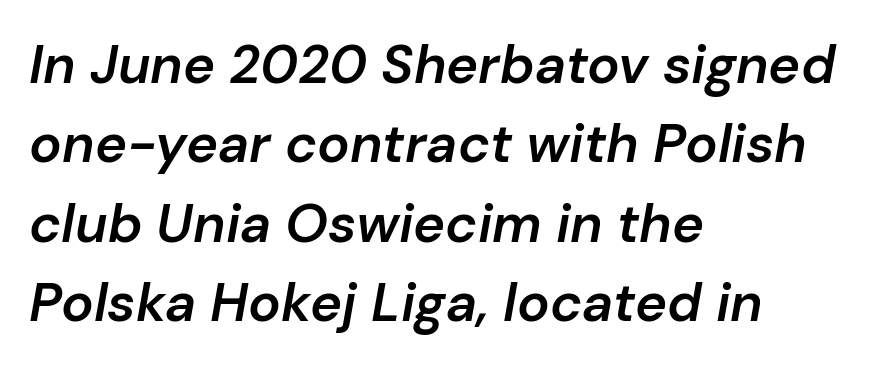
{"italic": "yes", "lean": "right", "slant_degrees": 10, "bold": "semi", "weight": "semibold", "width": "normal", "stroke_contrast": "low", "x_height": "medium", "monospaced": "no", "underline": "no", "align": "left", "line_spacing": "normal", "line_spacing_ratio": 1.47, "letter_spacing": "normal", "letter_spacing_em": 0.0, "glyph_px": 54}
